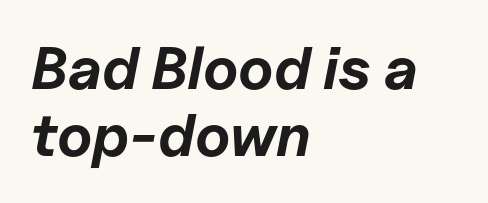
The image shows 60 px bold type, italic (leaning right); set left-aligned, tight line spacing (1.12x), normal letter spacing, not underlined; low stroke contrast and a medium x-height.
